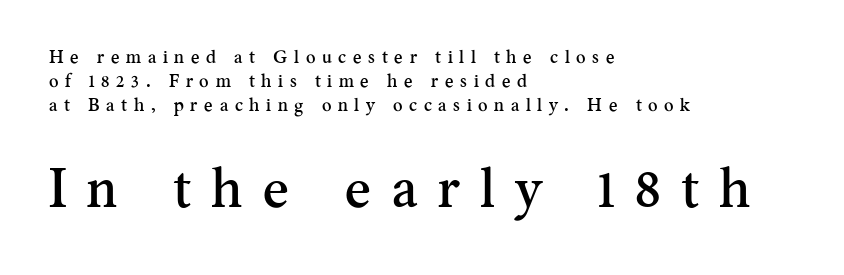
The image shows 55 px serif type, upright; set left-aligned, normal line spacing (1.34x), unusually wide letter spacing (+0.37 em), not underlined; the second (bottom) block is 3.06x larger; medium stroke contrast and a small x-height.
